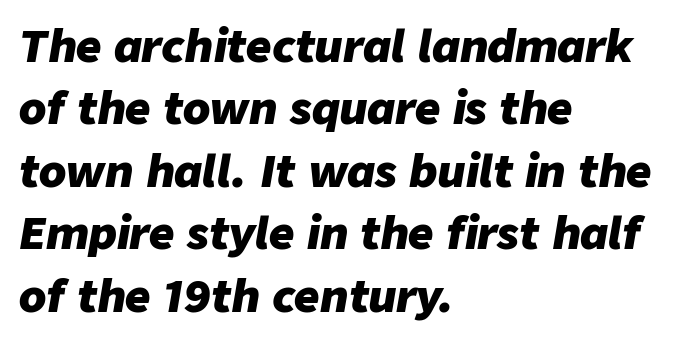
{"italic": "yes", "lean": "right", "slant_degrees": 9, "bold": "yes", "weight": "heavy", "width": "normal", "stroke_contrast": "low", "x_height": "medium", "monospaced": "no", "underline": "no", "align": "left", "line_spacing": "normal", "line_spacing_ratio": 1.42, "letter_spacing": "normal", "letter_spacing_em": 0.0, "glyph_px": 44}
